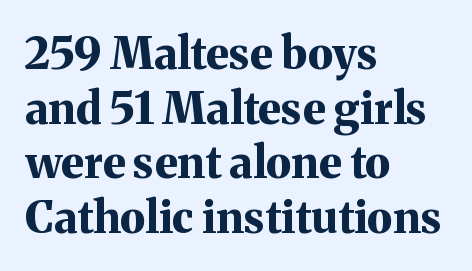
Q: Is the text bold? A: Yes.
Q: Is the text italic (slanted)? A: No, it is upright.
Q: Is the typeface a serif or a sans-serif typeface? A: Serif.
Q: Is the text underlined? A: No.
Q: How is the paragraph aligned? A: Left-aligned.
Q: Is the spacing between letters normal or unusually wide? A: Normal.
Q: Width (condensed, normal, or wide)? A: Normal.
Q: Stroke contrast? A: Medium.
Q: x-height? A: Medium.
Q: Monospaced? A: No.
